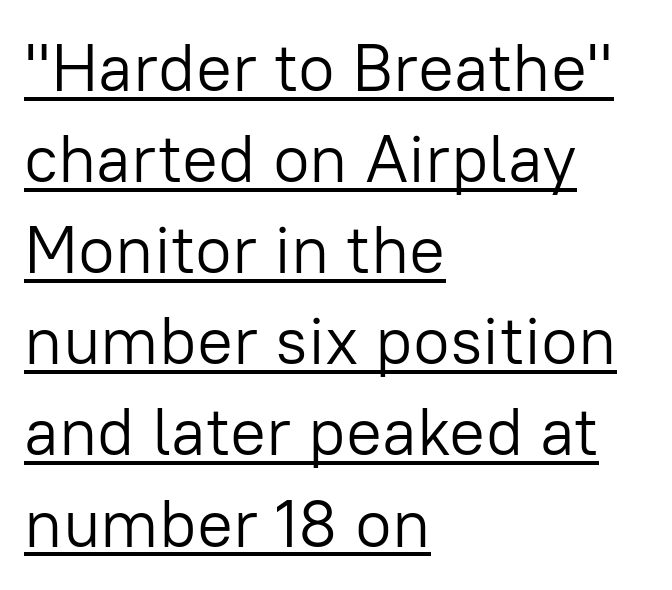
Q: Is the text bold? A: No.
Q: Is the text italic (slanted)? A: No, it is upright.
Q: Is the typeface a serif or a sans-serif typeface? A: Sans-serif.
Q: Is the text underlined? A: Yes.
Q: How is the paragraph aligned? A: Left-aligned.
Q: Is the spacing between letters normal or unusually wide? A: Normal.
Q: Is the spacing between lines tight, normal or loose? A: Normal.
Q: Width (condensed, normal, or wide)? A: Normal.
Q: Stroke contrast? A: Low.
Q: x-height? A: Medium.
Q: Monospaced? A: No.
